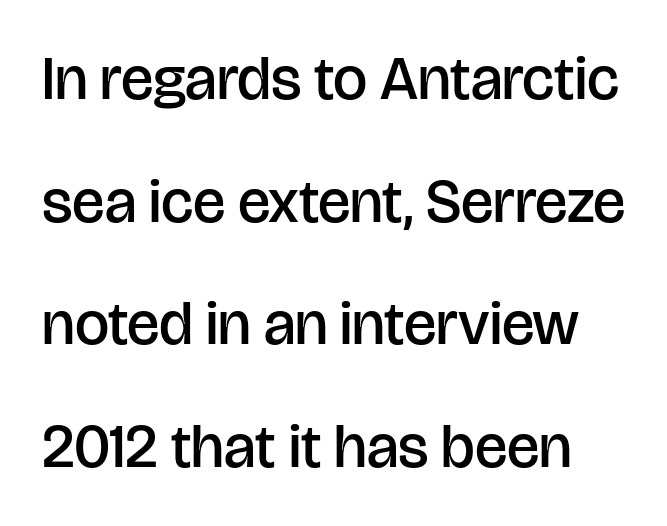
The image shows 61 px semibold sans-serif type, upright; set loose line spacing (2.01x), normal letter spacing, not underlined; low stroke contrast and a large x-height.
